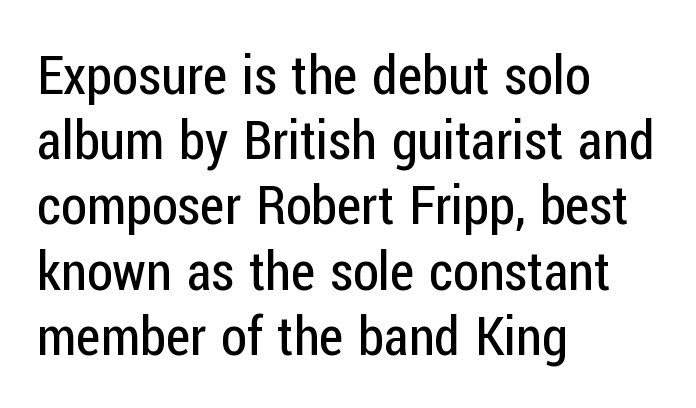
{"serif": "no", "italic": "no", "bold": "no", "weight": "regular", "width": "condensed", "stroke_contrast": "low", "x_height": "medium", "monospaced": "no", "underline": "no", "align": "left", "line_spacing_ratio": 1.23, "letter_spacing": "normal", "letter_spacing_em": 0.0, "glyph_px": 53}
